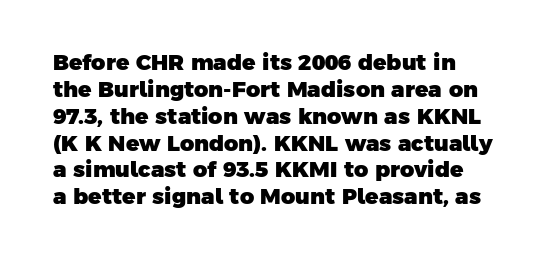
Quick note: underline off. You could call the tracking neutral — neither tight nor loose. Heavy-handed strokes throughout: this text is bold.
